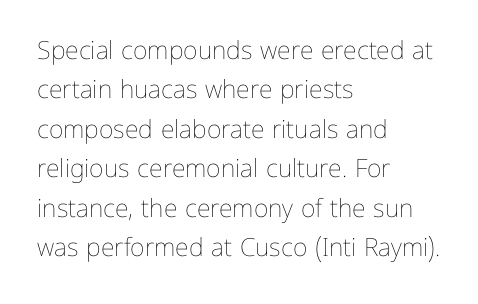
This block has exactly the height ordinary leading produces. Heft: none added — not bold. The face used here is rendered with its standard letterfit. Horizontally, the lines are justified to the leading edge only.
